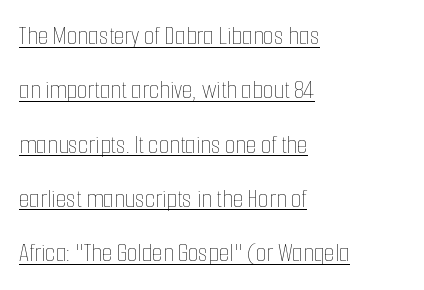
Q: Is the text bold? A: No.
Q: Is the text italic (slanted)? A: No, it is upright.
Q: Is the text underlined? A: Yes.
Q: How is the paragraph aligned? A: Left-aligned.
Q: Is the spacing between letters normal or unusually wide? A: Normal.
Q: Is the spacing between lines tight, normal or loose? A: Loose.
